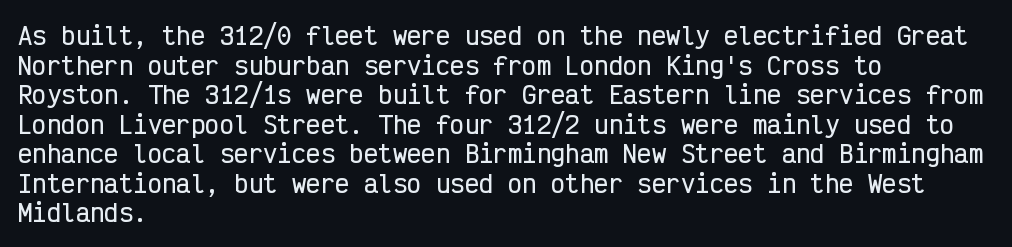
The rag falls on the right side of this text block. This sample uses an upright cut, with every glyph sitting square on the baseline. This sample uses plain, unmodified letter spacing. The strip under each line holds only bare page.
